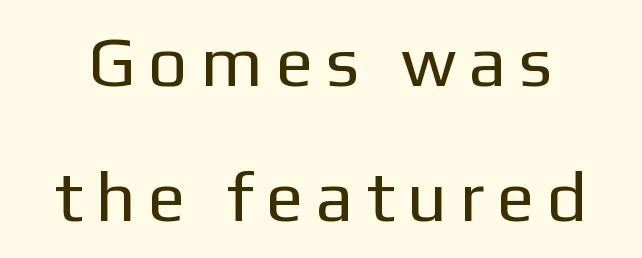
The image shows 70 px regular-weight sans-serif type, upright; set loose line spacing (1.93x), not underlined; low stroke contrast and a medium x-height.
